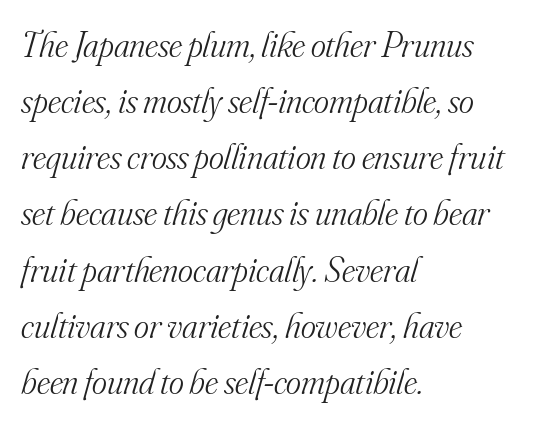
The image shows 36 px light serif type, italic (leaning right); set left-aligned, normal line spacing (1.56x), normal letter spacing, not underlined; medium stroke contrast and a small x-height.
